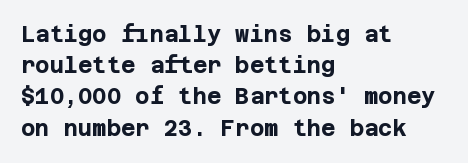
Q: Is the text bold? A: Yes.
Q: Is the text italic (slanted)? A: No, it is upright.
Q: Is the text underlined? A: No.
Q: How is the paragraph aligned? A: Left-aligned.
Q: Is the spacing between letters normal or unusually wide? A: Normal.
Q: Is the spacing between lines tight, normal or loose? A: Normal.
